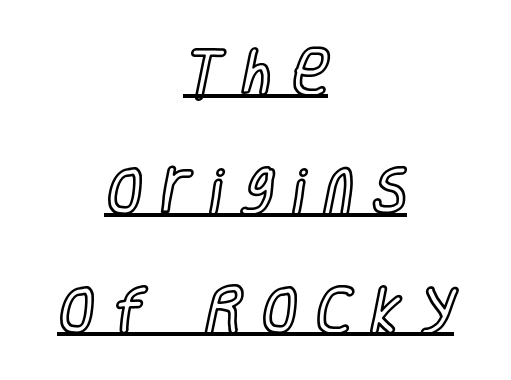
Q: Is the text italic (slanted)? A: Yes.
Q: Is the text underlined? A: Yes.
Q: How is the paragraph aligned? A: Centered.
Q: Is the spacing between letters normal or unusually wide? A: Unusually wide.
Q: Is the spacing between lines tight, normal or loose? A: Loose.
Q: Width (condensed, normal, or wide)? A: Condensed.
Q: x-height? A: Large.
Q: Monospaced? A: No.
